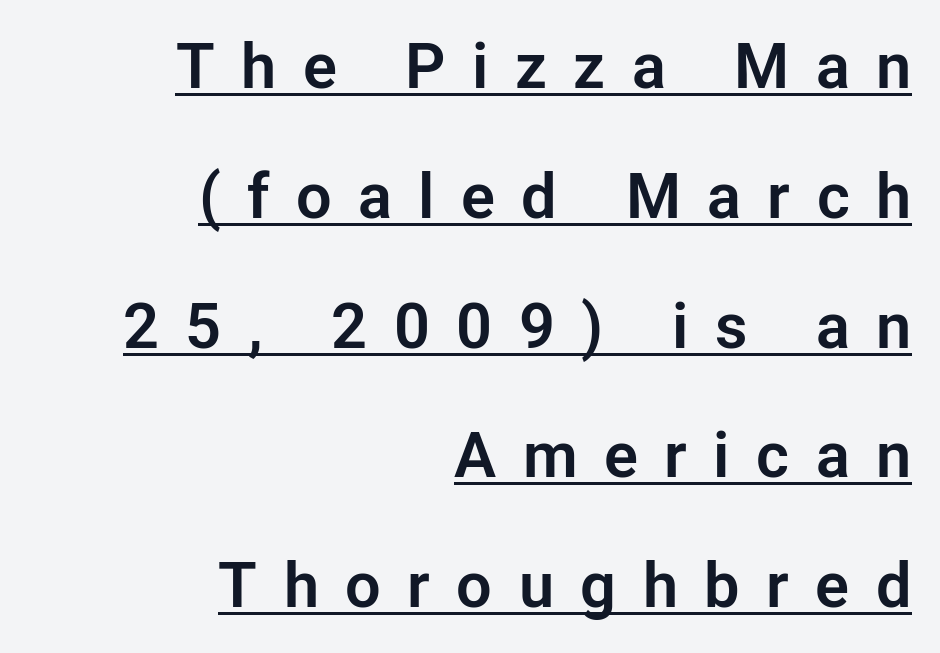
Proportional: the letters do not fall into vertical columns. The passage is arranged like a letterhead date or caption credit — flush right. Students, observe: this is what heavily led, spacious text looks like. Underline: present. These lines are composed in type without serifs. The letters are spread apart with noticeably loose tracking.
